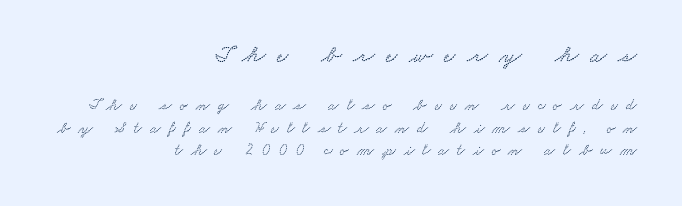
The image shows 24 px text type; set right-aligned, normal line spacing (1.41x), unusually wide letter spacing (+0.49 em), not underlined; the first (top) block is 1.5x larger.
